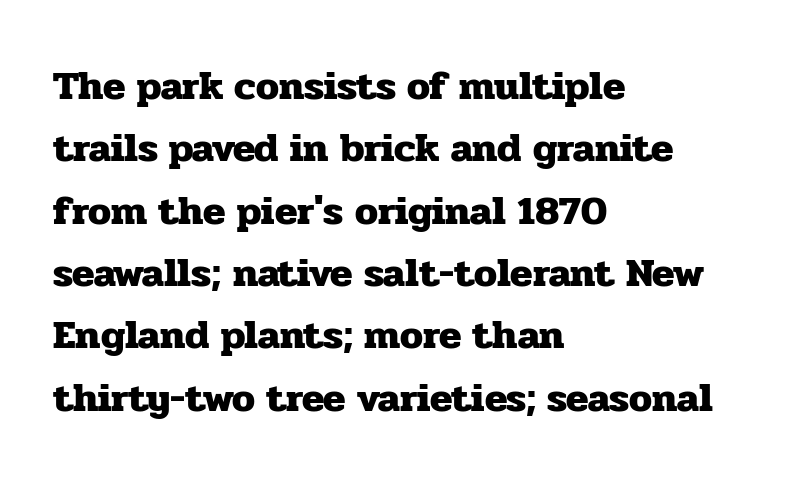
Q: Is the text bold? A: Yes.
Q: Is the text italic (slanted)? A: No, it is upright.
Q: Is the typeface a serif or a sans-serif typeface? A: Serif.
Q: Is the text underlined? A: No.
Q: How is the paragraph aligned? A: Left-aligned.
Q: Is the spacing between letters normal or unusually wide? A: Normal.
Q: Is the spacing between lines tight, normal or loose? A: Normal.
Q: Width (condensed, normal, or wide)? A: Normal.
Q: Stroke contrast? A: Low.
Q: x-height? A: Medium.
Q: Monospaced? A: No.
